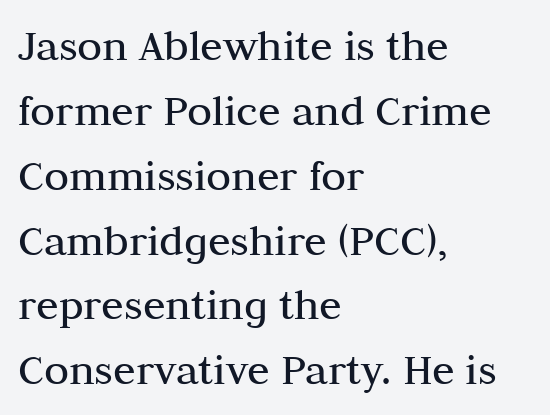
{"serif": "yes", "italic": "no", "bold": "no", "weight": "regular", "width": "normal", "stroke_contrast": "medium", "x_height": "medium", "monospaced": "no", "underline": "no", "align": "left", "line_spacing": "normal", "line_spacing_ratio": 1.41, "letter_spacing": "normal", "letter_spacing_em": 0.0, "glyph_px": 46}
